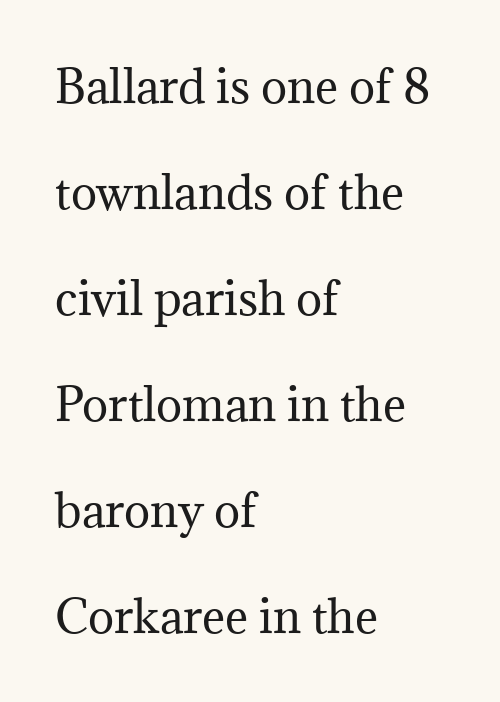
Small tapered or slab feet sit at the stroke ends, so this counts as serif. The rag falls on the right side of this text block. Think of a printed novel: that variable character pitch is what you see here. The baseline area is clear.
